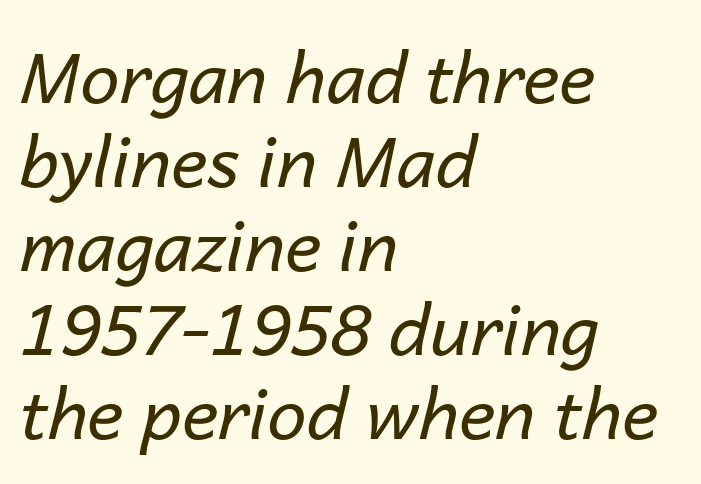
{"italic": "yes", "lean": "right", "slant_degrees": 14, "bold": "no", "weight": "regular", "width": "normal", "stroke_contrast": "low", "x_height": "medium", "monospaced": "no", "underline": "no", "align": "left", "line_spacing_ratio": 1.2, "letter_spacing": "normal", "letter_spacing_em": 0.0, "glyph_px": 70}
